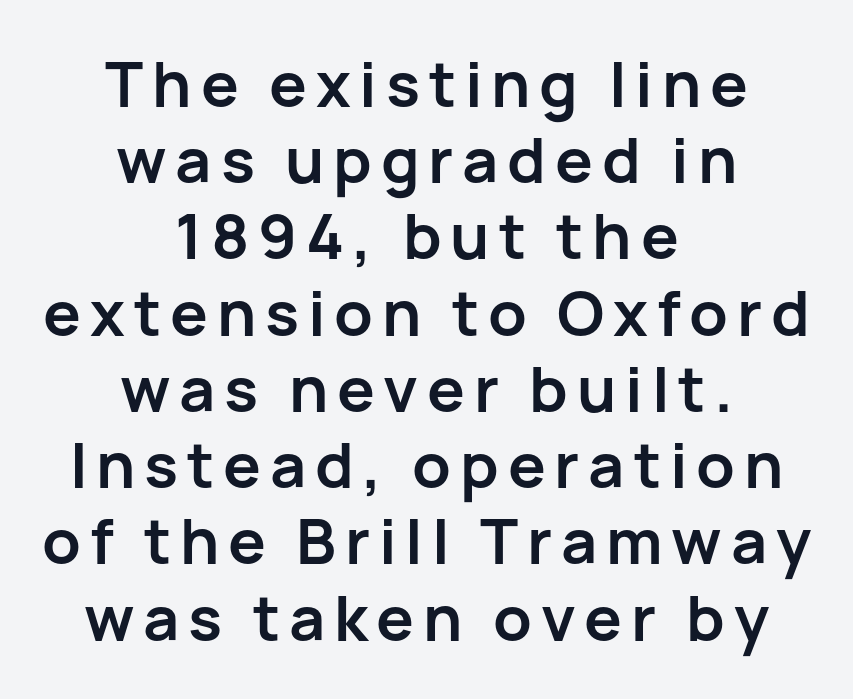
The lines in this sample share a center point and differ in where they start and stop. This is the regular roman posture of the typeface. Each letter's strokes conclude bluntly, with no projecting serifs. Looks like regular typesetting: each glyph gets only the width it needs. These words are printed bold, with thick strokes throughout.
